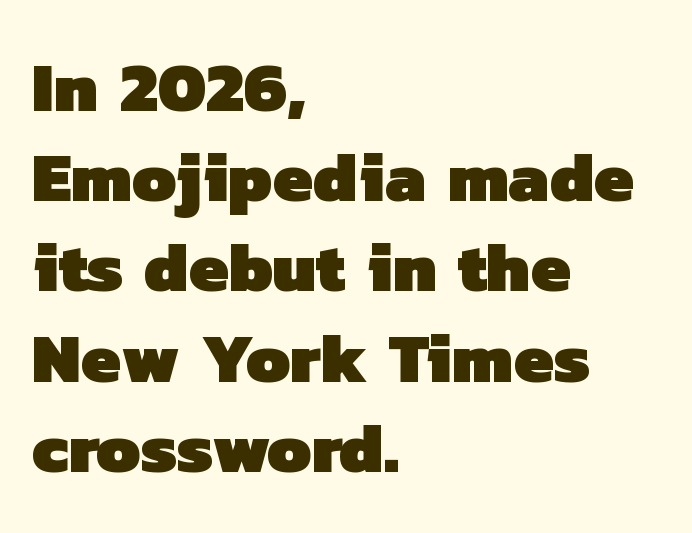
On the weight axis this lands at bold, roughly 700. Each letter keeps its own natural width here, so spacing adapts to shape. Typeset ragged right — the left edge is the straight one. If you measured baseline to baseline, you'd find a middling distance.
